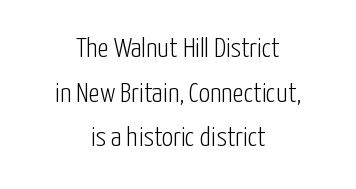
The image shows 28 px light, condensed sans-serif type, upright; set centered, normal line spacing (1.59x), normal letter spacing, not underlined; low stroke contrast and a medium x-height.
